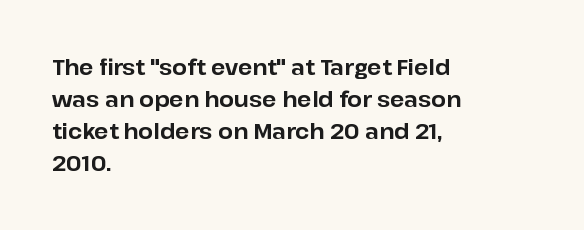
Q: Is the text bold? A: Yes.
Q: Is the text italic (slanted)? A: No, it is upright.
Q: Is the text underlined? A: No.
Q: How is the paragraph aligned? A: Left-aligned.
Q: Is the spacing between letters normal or unusually wide? A: Normal.
Q: Is the spacing between lines tight, normal or loose? A: Normal.
